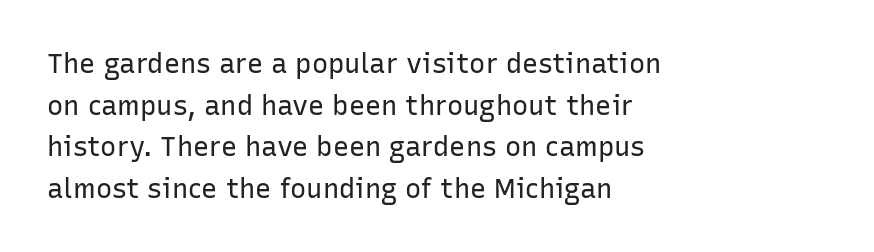
Q: Is the text bold? A: No.
Q: Is the text italic (slanted)? A: No, it is upright.
Q: Is the text underlined? A: No.
Q: How is the paragraph aligned? A: Left-aligned.
Q: Is the spacing between letters normal or unusually wide? A: Normal.
Q: Is the spacing between lines tight, normal or loose? A: Normal.
